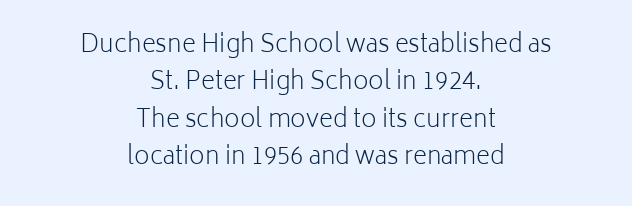
Regular leading. Is there any slant? The stems are plumb. The words here are not underlined. This rendering leaves character spacing at its baseline value.
